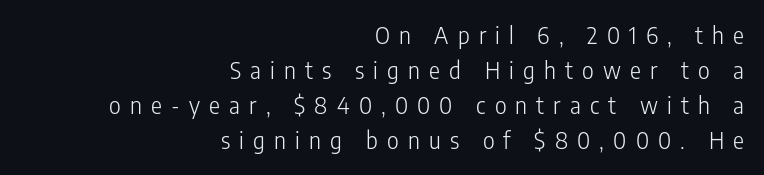
Q: Is the text bold? A: No.
Q: Is the text italic (slanted)? A: No, it is upright.
Q: Is the text underlined? A: No.
Q: How is the paragraph aligned? A: Right-aligned.
Q: Is the spacing between letters normal or unusually wide? A: Unusually wide.
Q: Is the spacing between lines tight, normal or loose? A: Normal.
